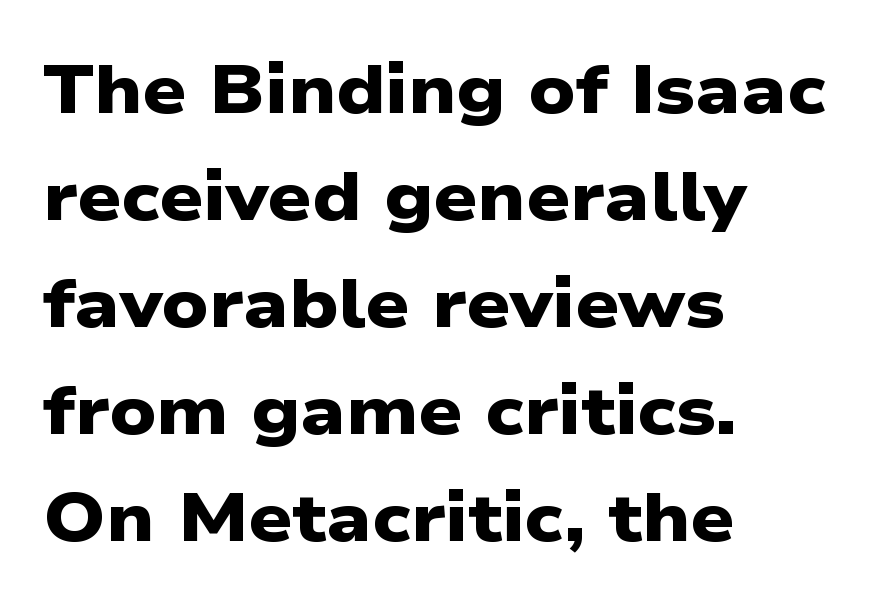
{"serif": "no", "bold": "yes", "weight": "heavy", "width": "wide", "stroke_contrast": "low", "x_height": "medium", "monospaced": "no", "underline": "no", "align": "left", "line_spacing": "normal", "line_spacing_ratio": 1.55, "letter_spacing": "normal", "letter_spacing_em": 0.0, "glyph_px": 69}
